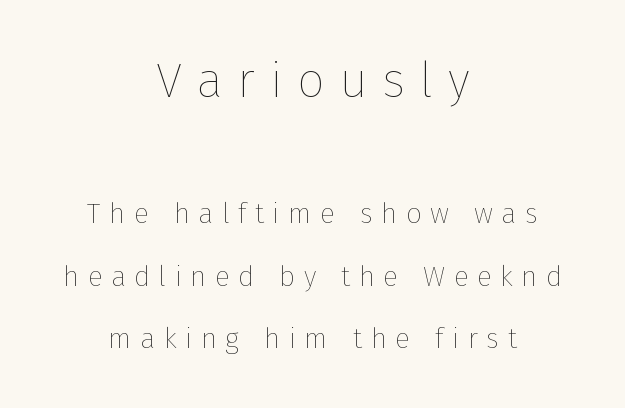
{"italic": "no", "bold": "no", "weight": "thin", "width": "normal", "stroke_contrast": "low", "x_height": "medium", "monospaced": "no", "underline": "no", "align": "center", "line_spacing": "loose", "line_spacing_ratio": 2.23, "letter_spacing": "wide", "letter_spacing_em": 0.3, "larger_block": "first", "size_ratio": 1.75, "glyph_px": 49}
